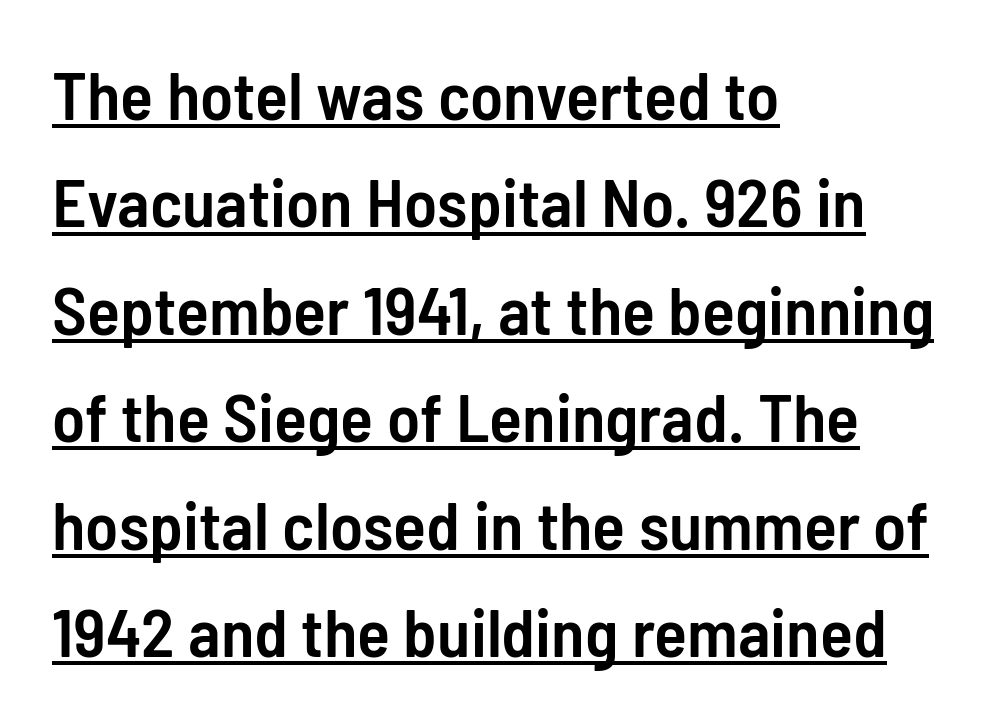
Q: Is the text bold? A: Semi-bold.
Q: Is the text italic (slanted)? A: No, it is upright.
Q: Is the typeface a serif or a sans-serif typeface? A: Sans-serif.
Q: Is the text underlined? A: Yes.
Q: How is the paragraph aligned? A: Left-aligned.
Q: Is the spacing between letters normal or unusually wide? A: Normal.
Q: Is the spacing between lines tight, normal or loose? A: Normal.
Q: Width (condensed, normal, or wide)? A: Condensed.
Q: Stroke contrast? A: Low.
Q: x-height? A: Medium.
Q: Monospaced? A: No.
